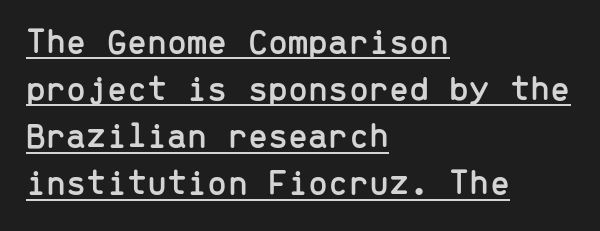
Q: Is the text italic (slanted)? A: No, it is upright.
Q: Is the typeface a serif or a sans-serif typeface? A: Sans-serif.
Q: Is the text underlined? A: Yes.
Q: How is the paragraph aligned? A: Left-aligned.
Q: Is the spacing between letters normal or unusually wide? A: Normal.
Q: Is the spacing between lines tight, normal or loose? A: Normal.
Q: Width (condensed, normal, or wide)? A: Normal.
Q: Stroke contrast? A: Low.
Q: x-height? A: Medium.
Q: Monospaced? A: Yes.
